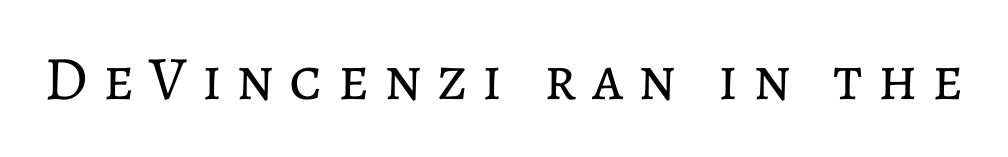
The image shows 62 px regular-weight type, upright; set unusually wide letter spacing (+0.24 em), not underlined; low stroke contrast and a medium x-height.
